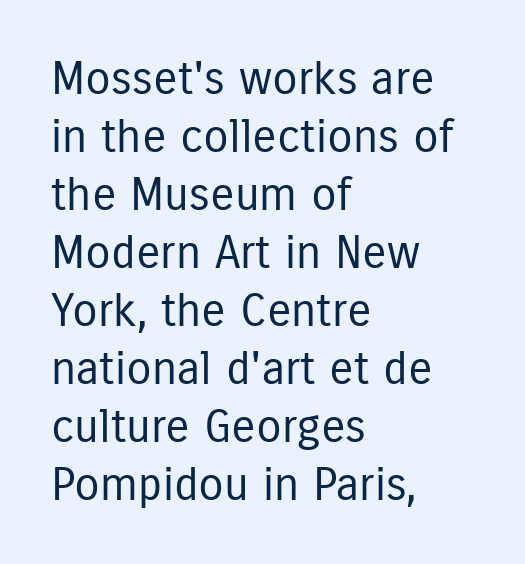
The image shows 46 px regular-weight, condensed sans-serif type, upright; set left-aligned, normal line spacing (1.26x), normal letter spacing, not underlined; low stroke contrast and a medium x-height.
